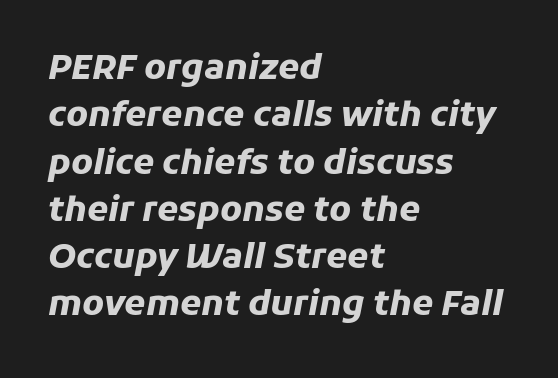
Q: Is the text bold? A: Yes.
Q: Is the text italic (slanted)? A: Yes, it leans right by about 11 degrees.
Q: Is the text underlined? A: No.
Q: How is the paragraph aligned? A: Left-aligned.
Q: Is the spacing between letters normal or unusually wide? A: Normal.
Q: Is the spacing between lines tight, normal or loose? A: Normal.
Q: Width (condensed, normal, or wide)? A: Normal.
Q: Stroke contrast? A: Low.
Q: x-height? A: Medium.
Q: Monospaced? A: No.
